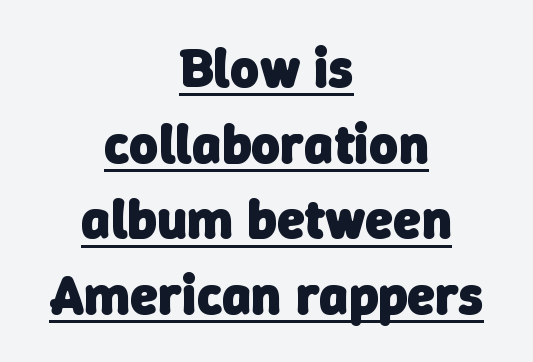
Q: Is the text bold? A: Yes.
Q: Is the typeface a serif or a sans-serif typeface? A: Sans-serif.
Q: Is the text underlined? A: Yes.
Q: How is the paragraph aligned? A: Centered.
Q: Is the spacing between letters normal or unusually wide? A: Normal.
Q: Is the spacing between lines tight, normal or loose? A: Normal.
Q: Width (condensed, normal, or wide)? A: Normal.
Q: Stroke contrast? A: Low.
Q: x-height? A: Medium.
Q: Monospaced? A: No.
